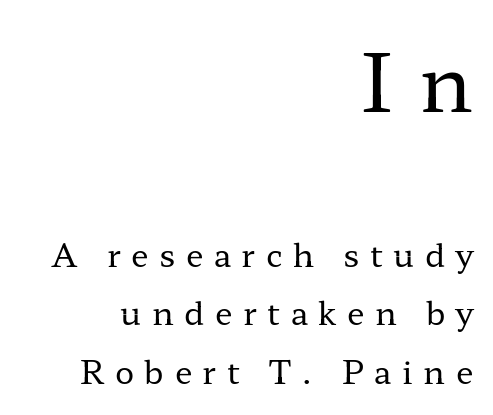
Q: Is the text bold? A: No.
Q: Is the text italic (slanted)? A: No, it is upright.
Q: Is the typeface a serif or a sans-serif typeface? A: Serif.
Q: Is the text underlined? A: No.
Q: How is the paragraph aligned? A: Right-aligned.
Q: Is the spacing between letters normal or unusually wide? A: Unusually wide.
Q: Which block of text is set in a larger size, the first (top) or the second (bottom)? A: The first (top) one.
Q: Width (condensed, normal, or wide)? A: Wide.
Q: Stroke contrast? A: Low.
Q: x-height? A: Medium.
Q: Monospaced? A: No.
